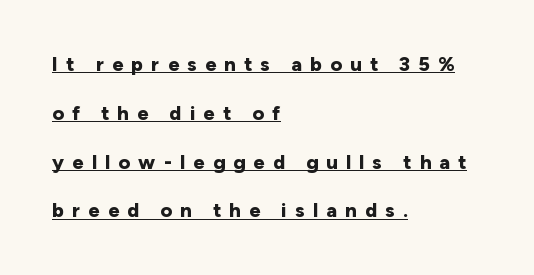
{"italic": "no", "bold": "yes", "underline": "yes", "align": "left", "line_spacing": "loose", "line_spacing_ratio": 2.44, "letter_spacing": "wide", "letter_spacing_em": 0.41, "glyph_px": 20}
